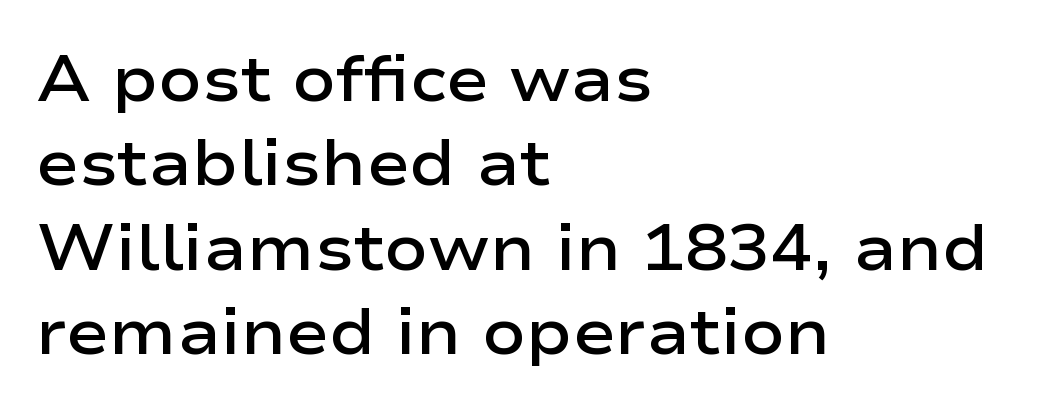
{"serif": "no", "italic": "no", "bold": "semi", "weight": "semibold", "width": "wide", "stroke_contrast": "low", "x_height": "medium", "monospaced": "no", "underline": "no", "align": "left", "line_spacing": "normal", "line_spacing_ratio": 1.32, "letter_spacing": "normal", "letter_spacing_em": 0.0, "glyph_px": 64}
